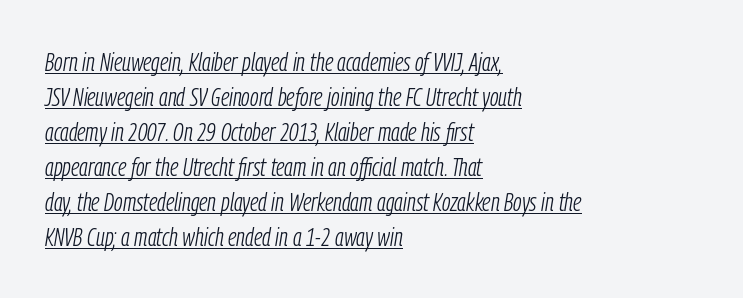
Q: Is the text bold? A: No.
Q: Is the text italic (slanted)? A: Yes, it leans right by about 9 degrees.
Q: Is the text underlined? A: Yes.
Q: How is the paragraph aligned? A: Left-aligned.
Q: Is the spacing between letters normal or unusually wide? A: Normal.
Q: Is the spacing between lines tight, normal or loose? A: Normal.
